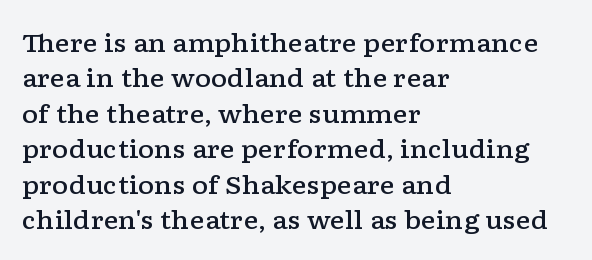
The image shows 25 px text type, upright; set left-aligned, normal line spacing (1.42x), normal letter spacing, not underlined.
